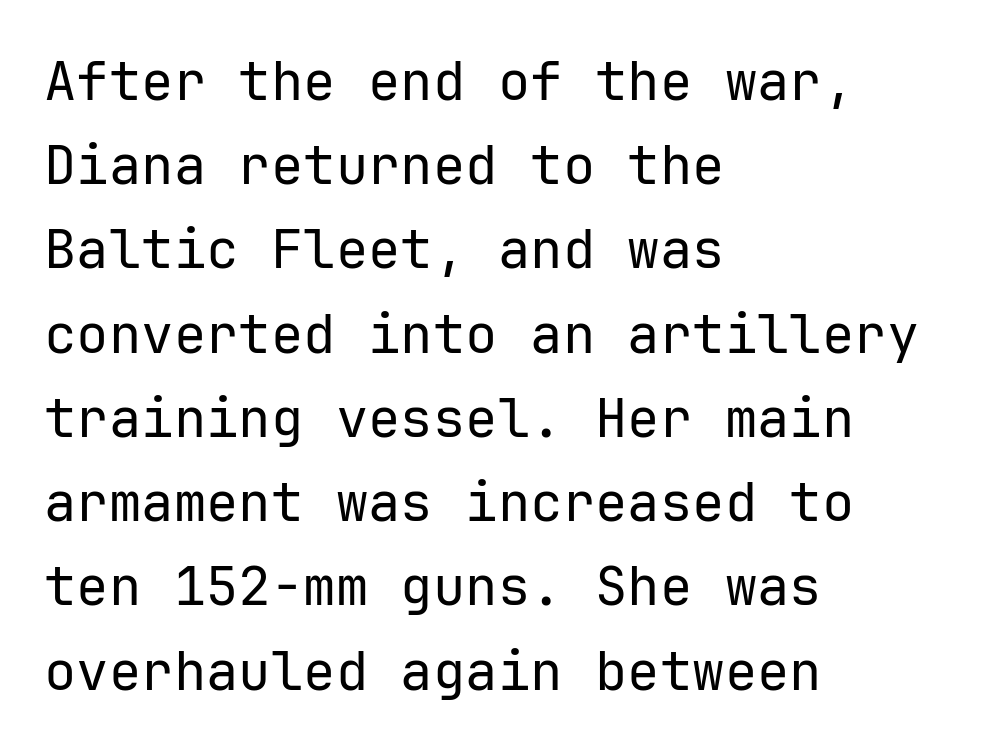
Q: Is the text bold? A: No.
Q: Is the text italic (slanted)? A: No, it is upright.
Q: Is the typeface a serif or a sans-serif typeface? A: Sans-serif.
Q: Is the text underlined? A: No.
Q: How is the paragraph aligned? A: Left-aligned.
Q: Is the spacing between letters normal or unusually wide? A: Normal.
Q: Is the spacing between lines tight, normal or loose? A: Normal.
Q: Width (condensed, normal, or wide)? A: Normal.
Q: Stroke contrast? A: Low.
Q: x-height? A: Medium.
